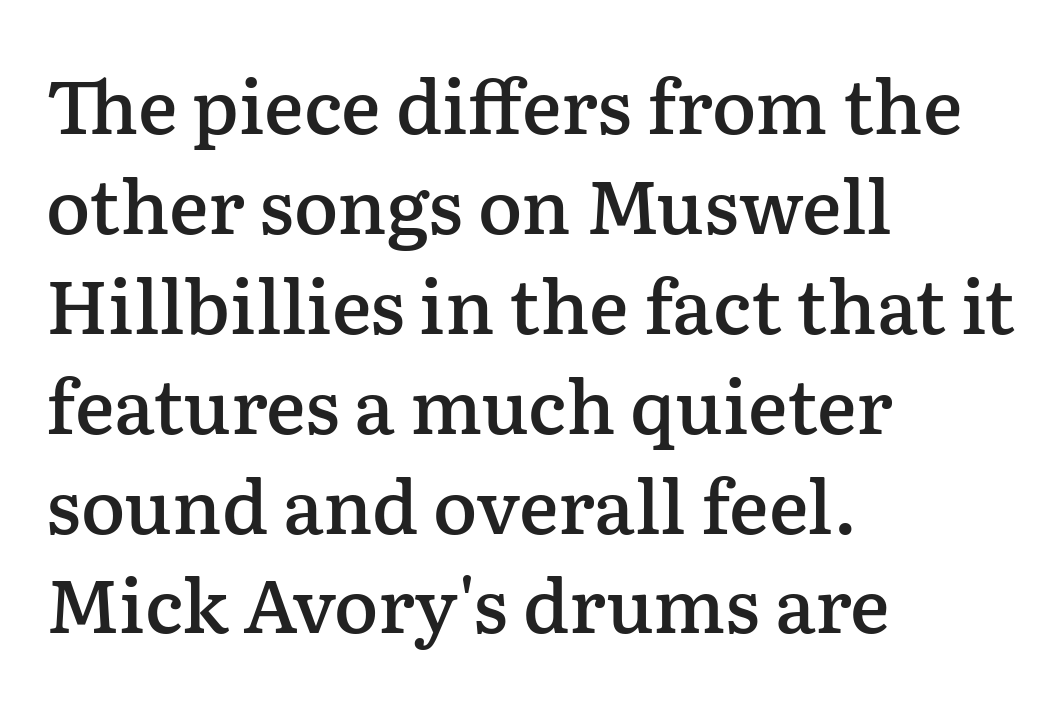
{"serif": "yes", "italic": "no", "bold": "semi", "weight": "semibold", "width": "normal", "stroke_contrast": "low", "x_height": "medium", "monospaced": "no", "underline": "no", "align": "left", "line_spacing": "normal", "line_spacing_ratio": 1.35, "letter_spacing": "normal", "letter_spacing_em": 0.0, "glyph_px": 74}
